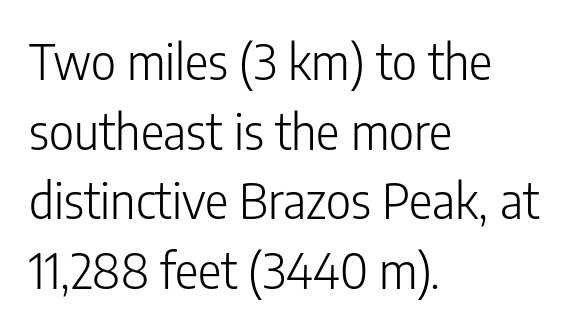
{"serif": "no", "italic": "no", "bold": "no", "weight": "light", "width": "condensed", "stroke_contrast": "low", "x_height": "medium", "monospaced": "no", "underline": "no", "align": "left", "line_spacing": "normal", "line_spacing_ratio": 1.42, "letter_spacing": "normal", "letter_spacing_em": 0.0, "glyph_px": 49}
